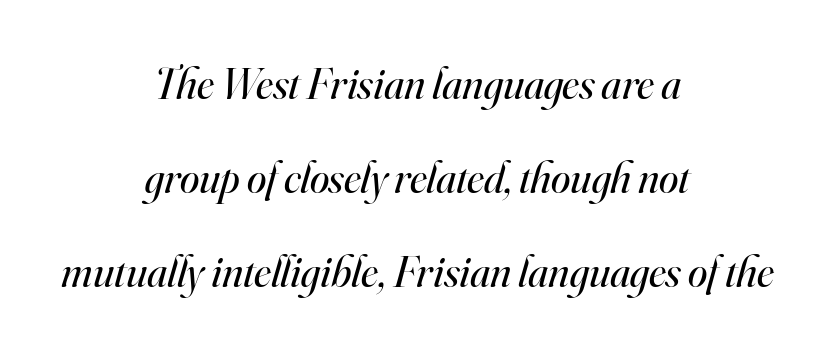
Nothing unusual about the tracking: characters are spaced as the font intends. The letterforms sit at book weight or below. Decoration check: the copy has no underline. Spacing verdict: proportional, widths tailored to each character.
